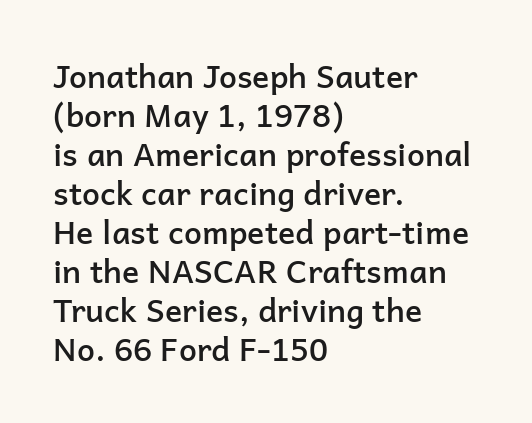
There is no visible air inserted between adjacent glyphs. A typesetter would call this proportional, since set widths differ per character. Each row of text sits above clean, open space. This sample uses a sans-serif face.
